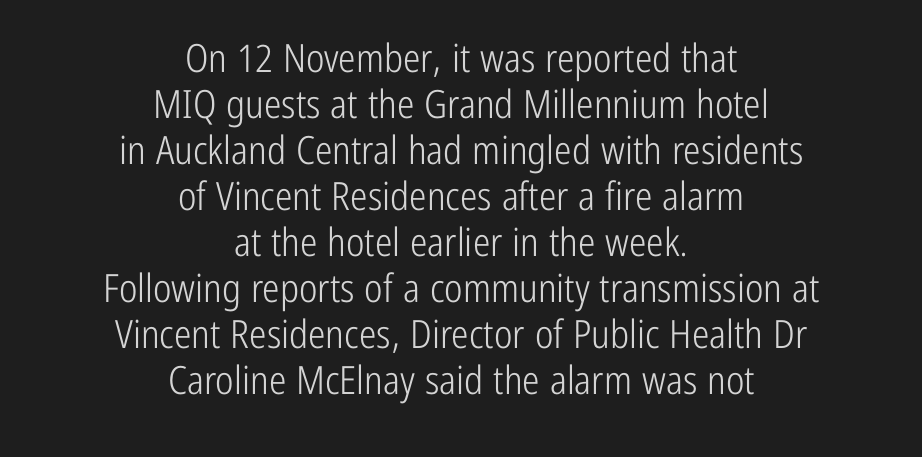
The image shows 39 px light, condensed sans-serif type, upright; set centered, line spacing 1.18x, normal letter spacing, not underlined; low stroke contrast and a medium x-height.
